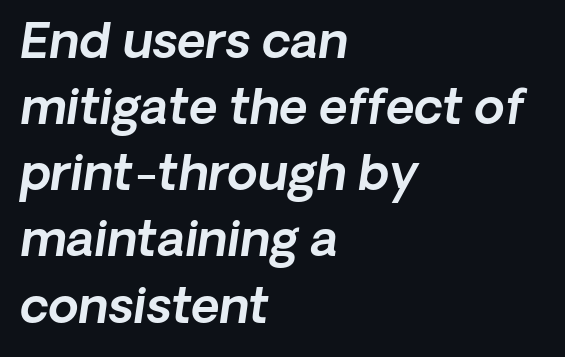
The image shows 49 px sans-serif type; set left-aligned, normal line spacing (1.35x), normal letter spacing, not underlined; a medium x-height.
